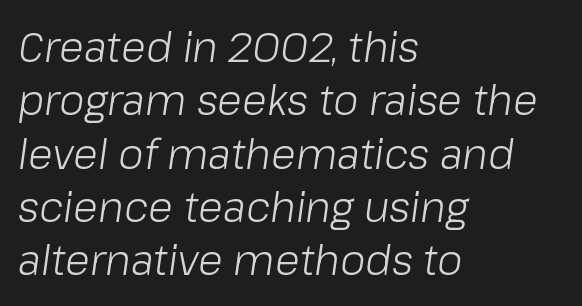
The image shows 41 px light type, italic (leaning right); set left-aligned, normal line spacing (1.3x), normal letter spacing, not underlined; low stroke contrast and a medium x-height.
